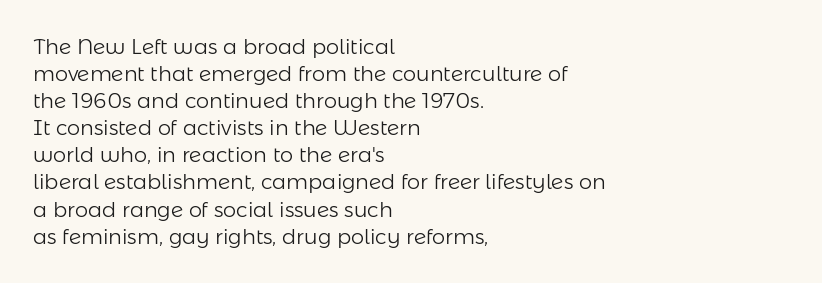
The passage shown is not underscored anywhere. Summary of vertical rhythm: regular, with standard interline spacing. The rag falls on the right side of this text block. Notice how the stems are strictly vertical — no italics here. Vertical stems look standard width or narrower in stroke.
